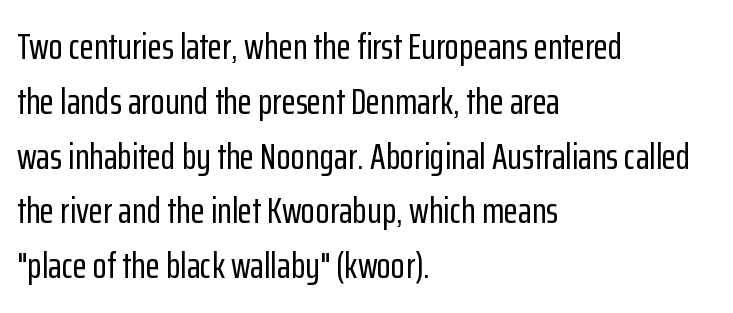
{"serif": "no", "italic": "no", "width": "condensed", "stroke_contrast": "low", "x_height": "medium", "monospaced": "no", "underline": "no", "align": "left", "line_spacing": "normal", "line_spacing_ratio": 1.48, "letter_spacing": "normal", "letter_spacing_em": 0.0, "glyph_px": 37}
